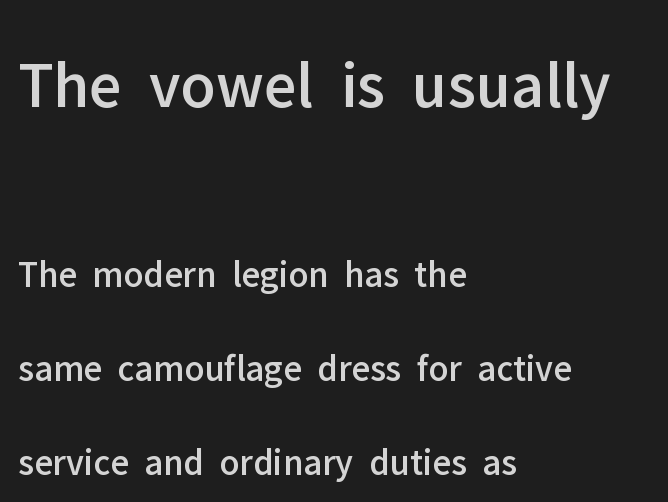
Q: Is the text italic (slanted)? A: No, it is upright.
Q: Is the typeface a serif or a sans-serif typeface? A: Sans-serif.
Q: Is the text underlined? A: No.
Q: How is the paragraph aligned? A: Left-aligned.
Q: Is the spacing between letters normal or unusually wide? A: Normal.
Q: Is the spacing between lines tight, normal or loose? A: Loose.
Q: Which block of text is set in a larger size, the first (top) or the second (bottom)? A: The first (top) one.
Q: Width (condensed, normal, or wide)? A: Normal.
Q: Stroke contrast? A: Low.
Q: x-height? A: Medium.
Q: Monospaced? A: No.
